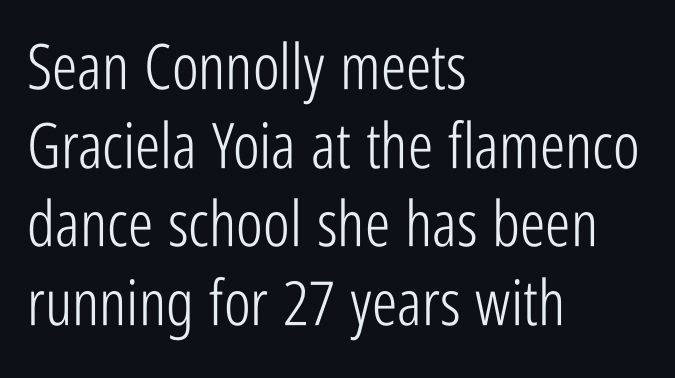
Q: Is the text bold? A: No.
Q: Is the text italic (slanted)? A: No, it is upright.
Q: Is the typeface a serif or a sans-serif typeface? A: Sans-serif.
Q: Is the text underlined? A: No.
Q: How is the paragraph aligned? A: Left-aligned.
Q: Is the spacing between letters normal or unusually wide? A: Normal.
Q: Is the spacing between lines tight, normal or loose? A: Normal.
Q: Width (condensed, normal, or wide)? A: Condensed.
Q: Stroke contrast? A: Low.
Q: x-height? A: Medium.
Q: Monospaced? A: No.
